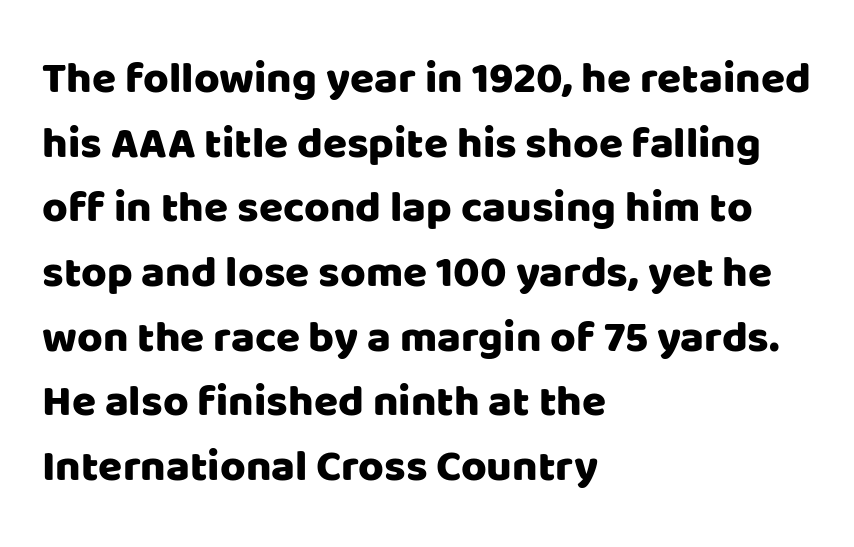
Descender tails drop into unmarked territory. Every character sits straight up, as roman type does. Is this a sans? Yes — the strokes have no serifs. Honestly, the letter spacing is just normal — you wouldn't notice it. The passage is arranged the way most books set body copy — flush left.
